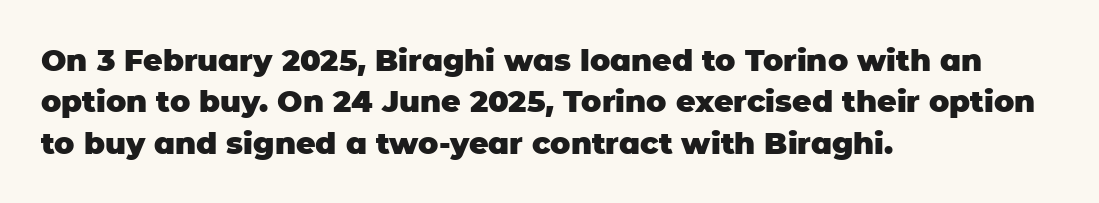
{"serif": "no", "italic": "no", "bold": "yes", "weight": "heavy", "width": "normal", "stroke_contrast": "low", "x_height": "large", "monospaced": "no", "underline": "no", "align": "left", "line_spacing": "normal", "line_spacing_ratio": 1.38, "letter_spacing": "normal", "letter_spacing_em": 0.0, "glyph_px": 30}
